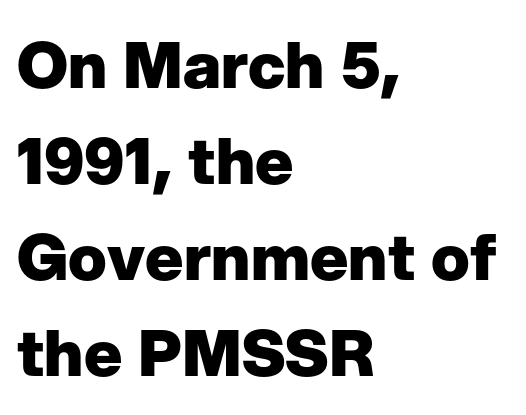
These lines keep a tight, regular rhythm from letter to letter. These lines are rendered in a variable-pitch font. These lines sit exactly where default settings would place them. The typesetter chose a ragged-right arrangement here.
